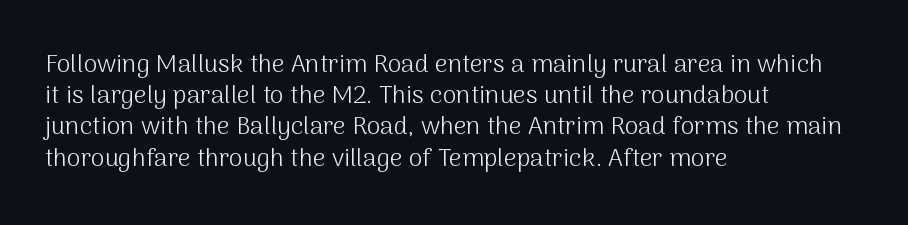
Spacing between characters is what you'd get straight out of the box. Ordinary non-slanted type is in use. The compositor pushed each line to the left boundary. Rows of type keep a routine distance in the vertical direction.
